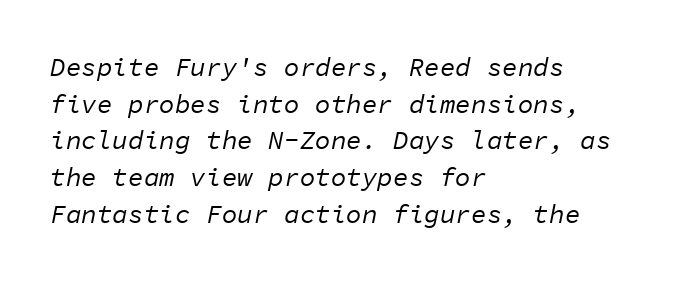
The image shows 26 px text type, italic (leaning right); set left-aligned, normal line spacing (1.41x), normal letter spacing, not underlined.
